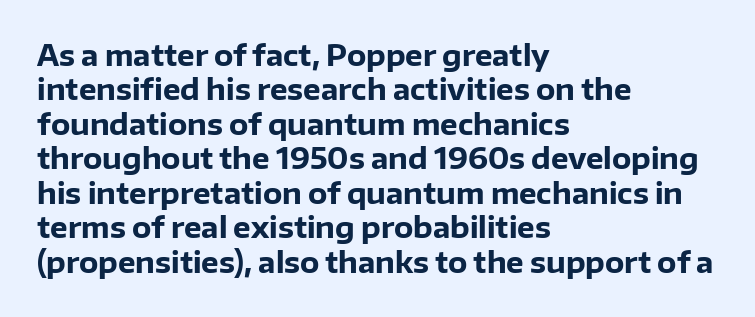
{"serif": "no", "italic": "no", "bold": "yes", "weight": "heavy", "width": "normal", "stroke_contrast": "low", "x_height": "medium", "monospaced": "no", "underline": "no", "align": "left", "line_spacing_ratio": 1.23, "letter_spacing": "normal", "letter_spacing_em": 0.0, "glyph_px": 28}
